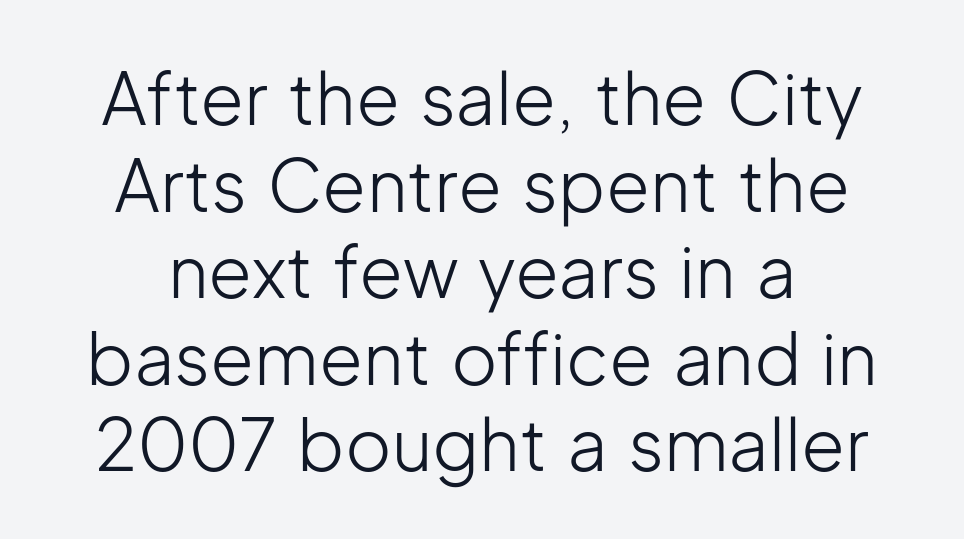
{"serif": "no", "italic": "no", "bold": "no", "weight": "light", "width": "normal", "stroke_contrast": "low", "x_height": "medium", "monospaced": "no", "underline": "no", "line_spacing_ratio": 1.22, "letter_spacing": "normal", "letter_spacing_em": 0.0, "glyph_px": 71}
